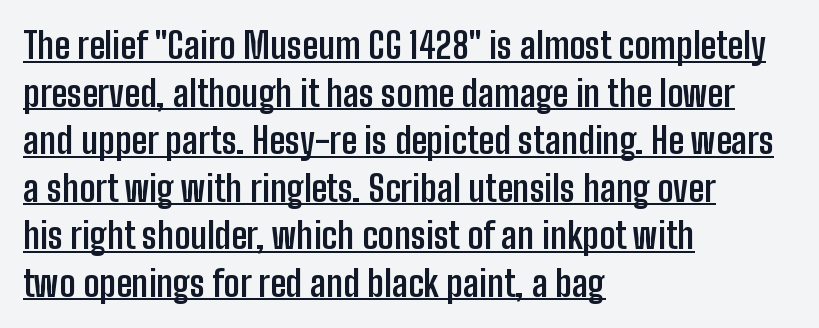
{"serif": "no", "italic": "no", "bold": "yes", "weight": "semibold", "width": "condensed", "stroke_contrast": "low", "x_height": "medium", "monospaced": "no", "underline": "yes", "align": "left", "line_spacing": "normal", "line_spacing_ratio": 1.32, "letter_spacing": "normal", "letter_spacing_em": 0.0, "glyph_px": 36}
